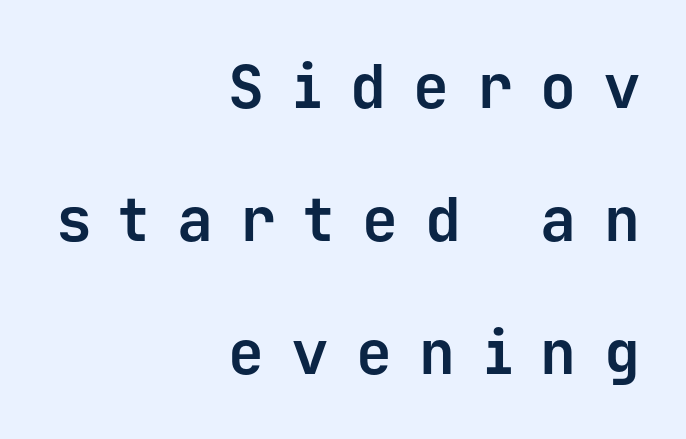
{"serif": "no", "italic": "no", "bold": "yes", "weight": "bold", "width": "normal", "stroke_contrast": "low", "x_height": "medium", "monospaced": "yes", "underline": "no", "align": "right", "line_spacing": "loose", "line_spacing_ratio": 2.22, "letter_spacing": "wide", "letter_spacing_em": 0.46, "glyph_px": 60}
